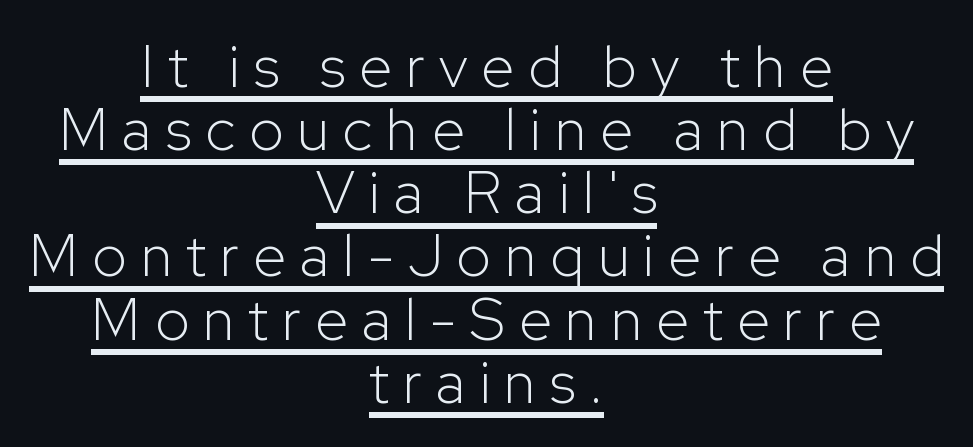
This is roman type, the default non-slanted kind. Characters follow at a spacing far wider than the type designer built in. Reading down the column, the eye jumps only a short way to each next line. Is this a sans? Yes — the strokes have no serifs.
